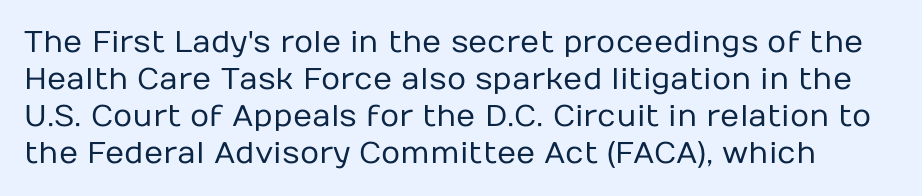
The specimen reads as upright at a glance. Summary of weight: not heavy and not bold. The words here are not underlined. Here the designer chose a conventional face with non-uniform glyph widths. No extra tracking has been applied to these lines.
